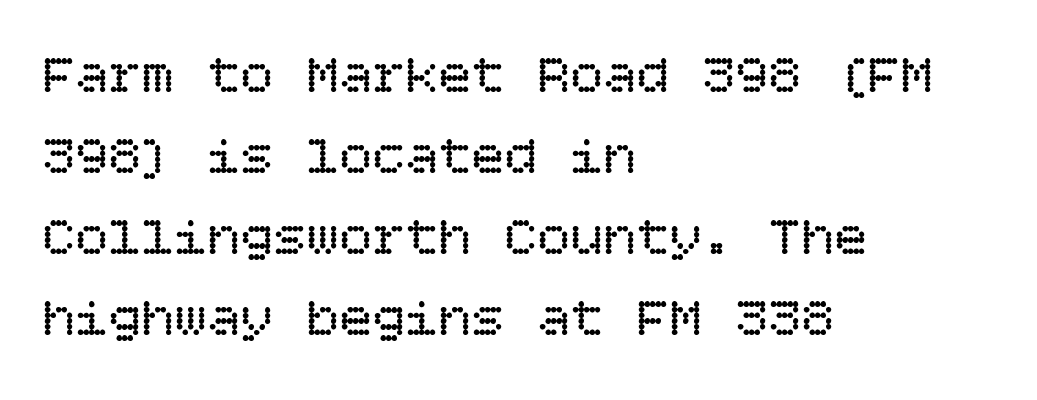
Caption: standard tracking, unaltered. Designer's note — italics off, roman on. A normal amount of white space separates one row of letters from the next. The setting favours the left margin, as ordinary paragraphs usually do. A quiet, ordinary-to-light weight characterises the typeface. Check the space under the baseline: it is left empty.
